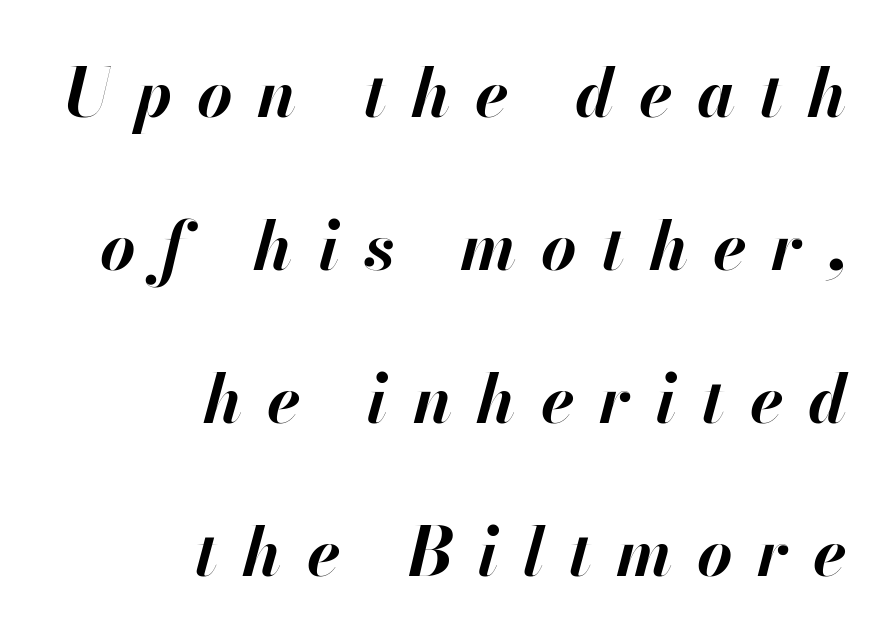
{"italic": "yes", "lean": "right", "slant_degrees": 13, "bold": "yes", "weight": "bold", "width": "normal", "stroke_contrast": "high", "x_height": "small", "monospaced": "no", "underline": "no", "align": "right", "line_spacing": "loose", "line_spacing_ratio": 2.25, "letter_spacing": "wide", "letter_spacing_em": 0.36, "glyph_px": 68}
